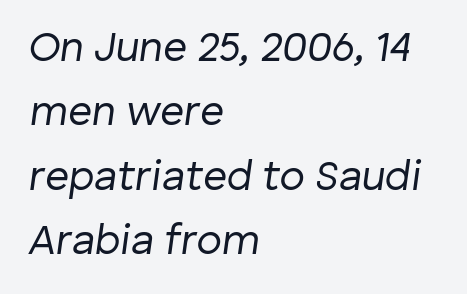
Q: Is the text bold? A: No.
Q: Is the text italic (slanted)? A: Yes, it leans right by about 8 degrees.
Q: Is the text underlined? A: No.
Q: How is the paragraph aligned? A: Left-aligned.
Q: Is the spacing between letters normal or unusually wide? A: Normal.
Q: Is the spacing between lines tight, normal or loose? A: Normal.
Q: Width (condensed, normal, or wide)? A: Normal.
Q: Stroke contrast? A: Low.
Q: x-height? A: Medium.
Q: Monospaced? A: No.
